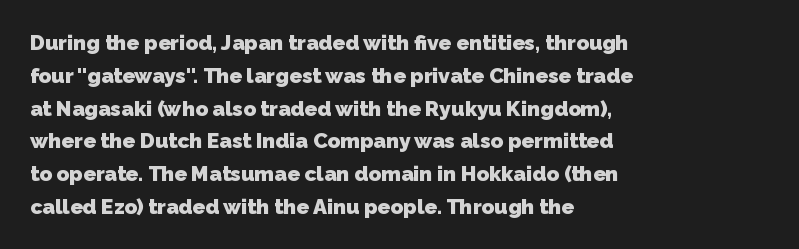
Q: Is the text bold? A: Yes.
Q: Is the text underlined? A: No.
Q: How is the paragraph aligned? A: Left-aligned.
Q: Is the spacing between letters normal or unusually wide? A: Normal.
Q: Is the spacing between lines tight, normal or loose? A: Normal.
